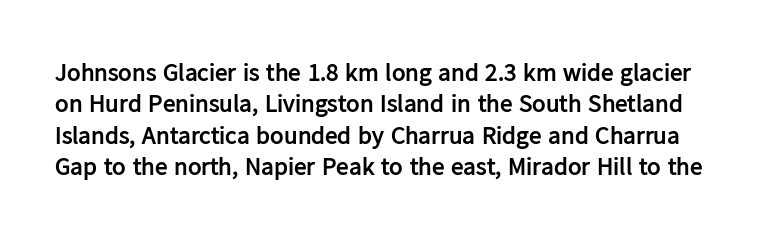
The image shows 25 px bold type, upright; set normal line spacing (1.26x), normal letter spacing, not underlined.
